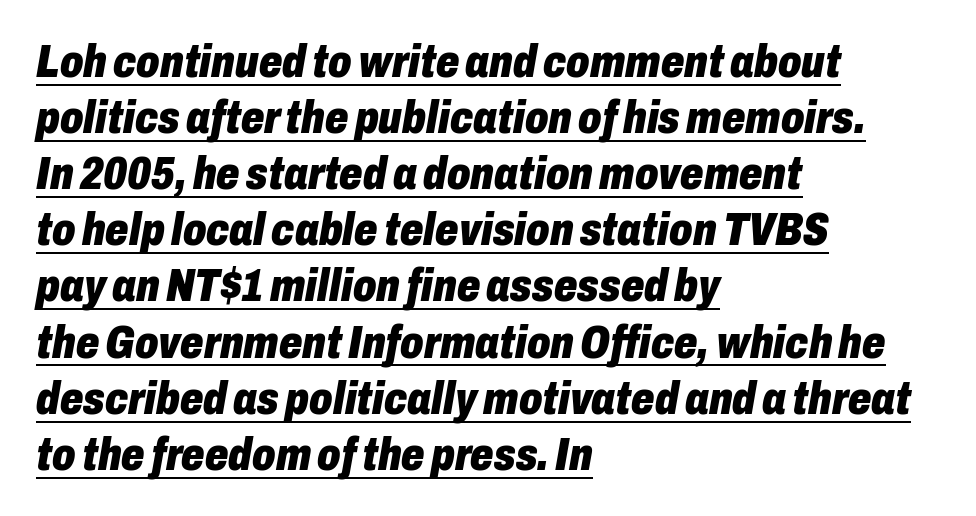
The image shows 46 px heavy, condensed type, italic (leaning right); set left-aligned, line spacing 1.22x, normal letter spacing, underlined; low stroke contrast and a medium x-height.
